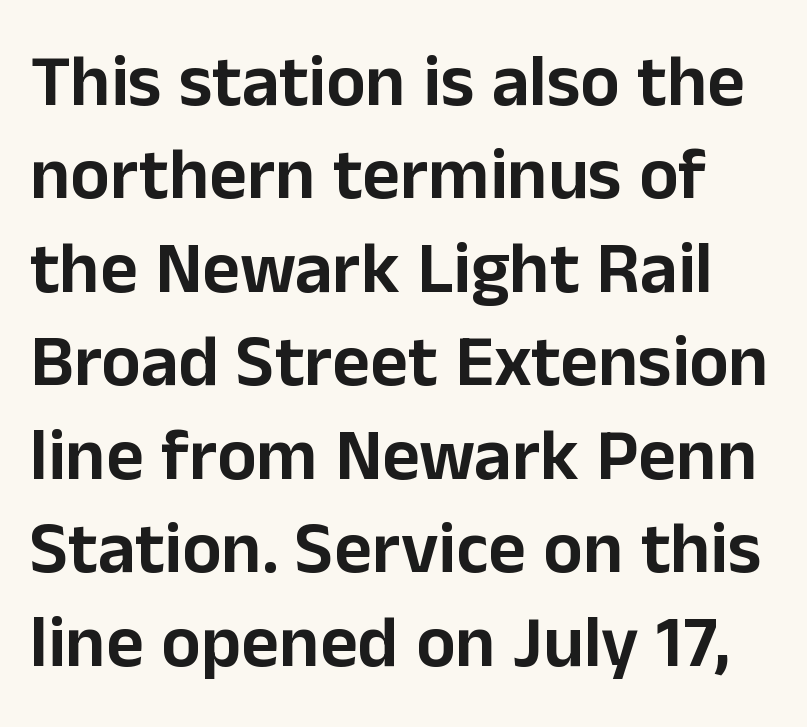
The image shows 73 px sans-serif type, upright; set normal line spacing (1.28x), normal letter spacing, not underlined; low stroke contrast and a medium x-height.
